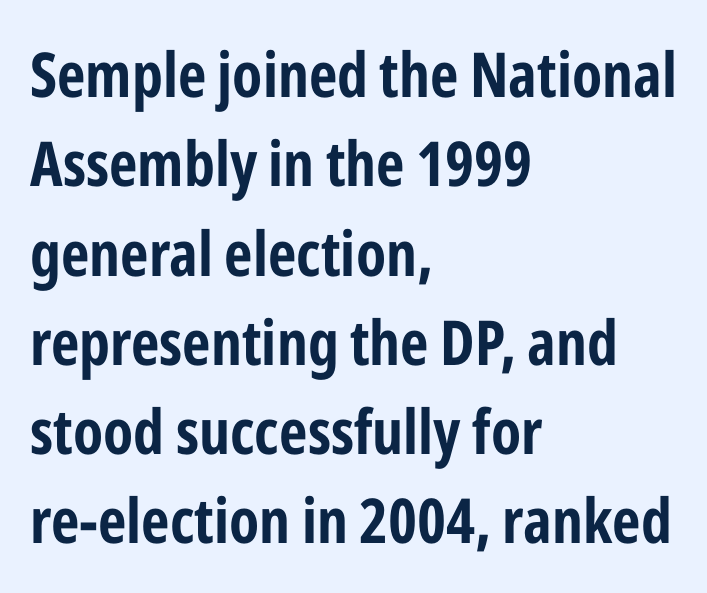
Is the letter spacing exaggerated? No — it looks like the ordinary default. Rendered with straight, roman letterforms. This sample is left-justified, so line endings fall wherever the words run out. The typesetting leans heavy: a genuine bold.
